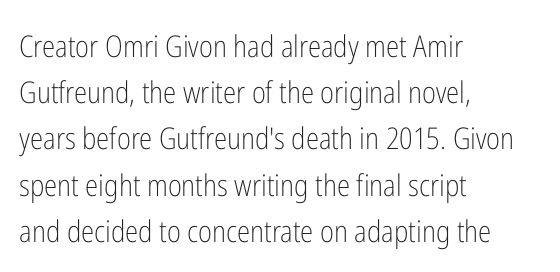
The image shows 30 px light, condensed sans-serif type, upright; set left-aligned, normal line spacing (1.54x), normal letter spacing, not underlined; low stroke contrast and a medium x-height.
